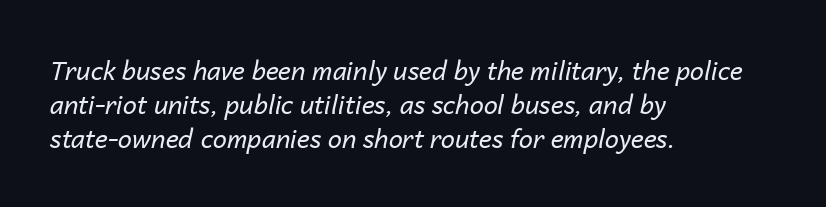
{"italic": "yes", "lean": "right", "slant_degrees": 14, "bold": "no", "underline": "no", "align": "left", "line_spacing": "normal", "line_spacing_ratio": 1.36, "letter_spacing": "normal", "letter_spacing_em": 0.0, "glyph_px": 25}
